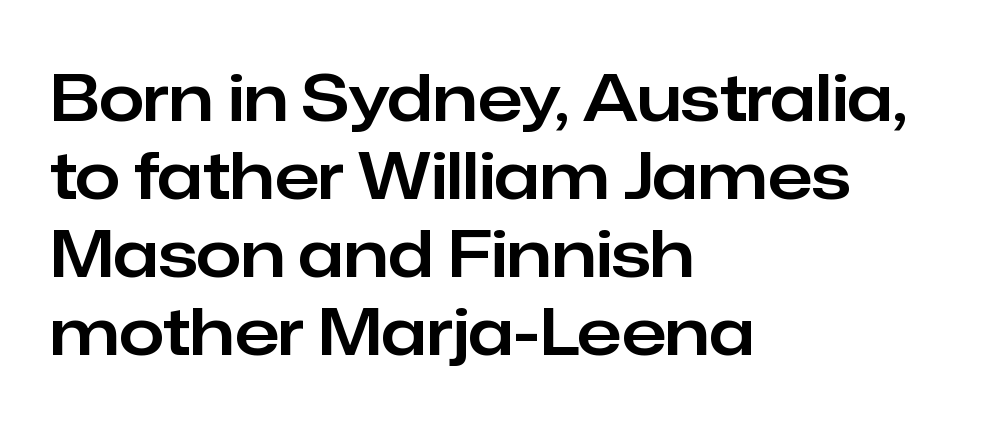
The image shows 65 px sans-serif type, upright; set left-aligned, line spacing 1.2x, normal letter spacing, not underlined; low stroke contrast and a medium x-height.
